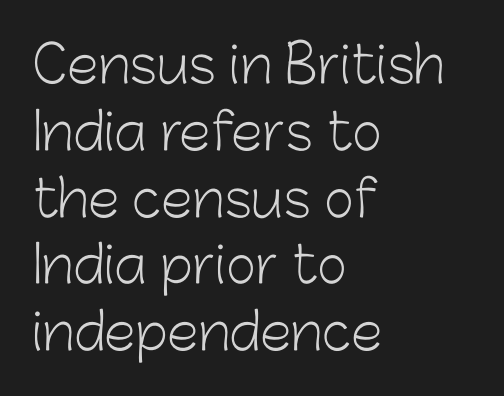
No feet cap the strokes, marking this as sans-serif type. In CSS terms this would be text-align: left. Students, note that the glyphs here touch the page at normal intervals. Posture: vertical. Nobody drew a line under any word here. The passage shown is typed in a proportional face where columns would drift.
